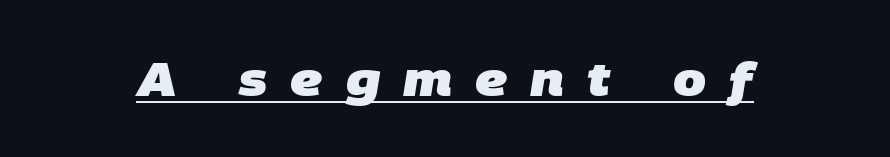
Q: Is the text bold? A: Yes.
Q: Is the typeface a serif or a sans-serif typeface? A: Sans-serif.
Q: Is the text underlined? A: Yes.
Q: Is the spacing between letters normal or unusually wide? A: Unusually wide.
Q: Width (condensed, normal, or wide)? A: Normal.
Q: Stroke contrast? A: Low.
Q: x-height? A: Large.
Q: Monospaced? A: No.
